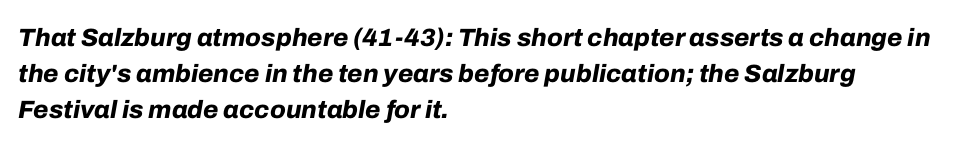
{"italic": "yes", "lean": "right", "slant_degrees": 10, "bold": "yes", "underline": "no", "align": "left", "line_spacing": "normal", "line_spacing_ratio": 1.44, "letter_spacing": "normal", "letter_spacing_em": 0.0, "glyph_px": 25}
